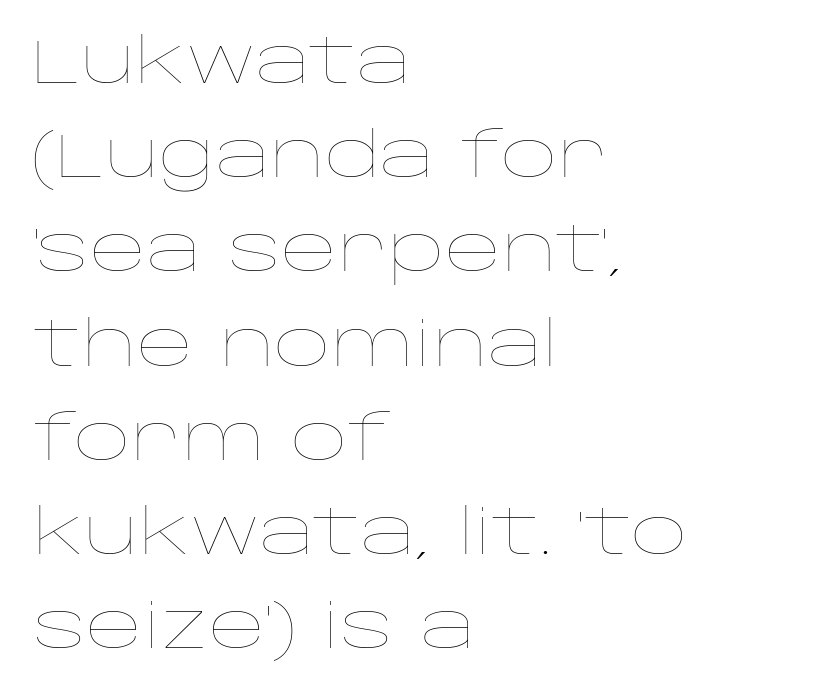
Q: Is the text bold? A: No.
Q: Is the text italic (slanted)? A: No, it is upright.
Q: Is the text underlined? A: No.
Q: How is the paragraph aligned? A: Left-aligned.
Q: Is the spacing between letters normal or unusually wide? A: Normal.
Q: Is the spacing between lines tight, normal or loose? A: Normal.
Q: Width (condensed, normal, or wide)? A: Wide.
Q: Stroke contrast? A: Low.
Q: x-height? A: Large.
Q: Monospaced? A: No.
